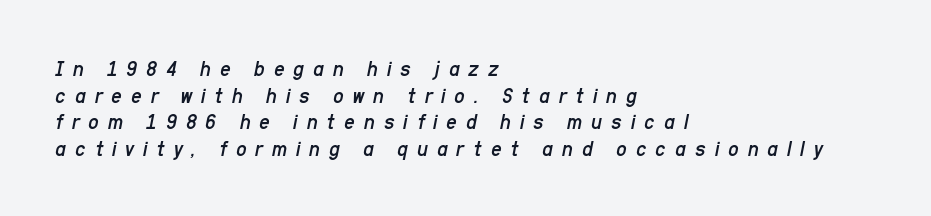
The image shows 23 px text type, italic (leaning right); set left-aligned, line spacing 1.16x, unusually wide letter spacing (+0.39 em), not underlined.
